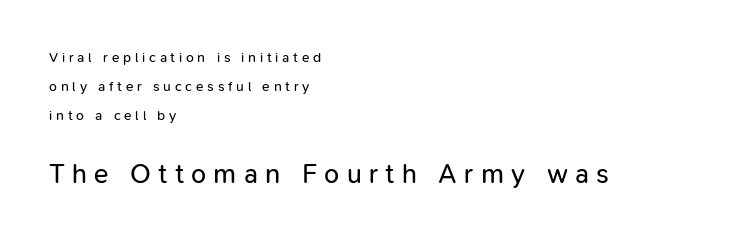
Q: Is the text bold? A: No.
Q: Is the text italic (slanted)? A: No, it is upright.
Q: Is the text underlined? A: No.
Q: How is the paragraph aligned? A: Left-aligned.
Q: Is the spacing between letters normal or unusually wide? A: Unusually wide.
Q: Is the spacing between lines tight, normal or loose? A: Loose.
Q: Which block of text is set in a larger size, the first (top) or the second (bottom)? A: The second (bottom) one.
